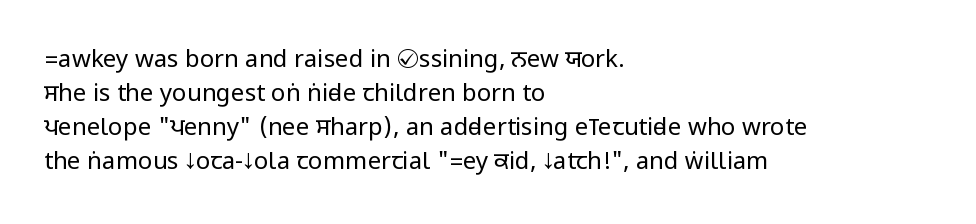
Q: Is the text bold? A: No.
Q: Is the text italic (slanted)? A: No, it is upright.
Q: Is the text underlined? A: No.
Q: How is the paragraph aligned? A: Left-aligned.
Q: Is the spacing between letters normal or unusually wide? A: Normal.
Q: Is the spacing between lines tight, normal or loose? A: Normal.
